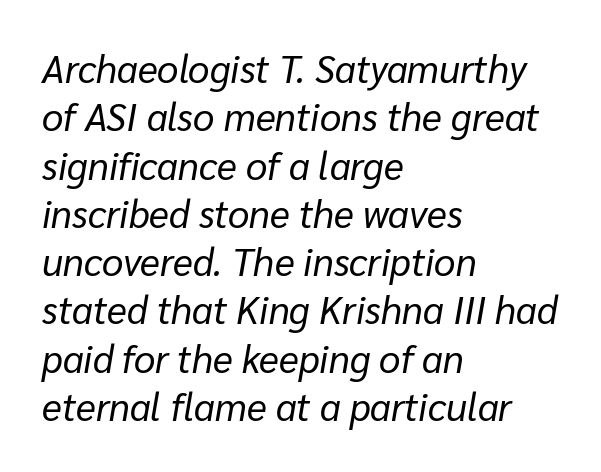
Between one letter and the next there's only the usual sliver of space. Here the designer chose a conventional face with non-uniform glyph widths. No chunkiness to these letters — they're not bold. Short and long lines alike share a common starting point at left.
